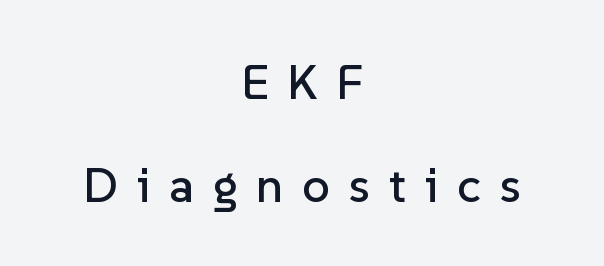
{"serif": "no", "italic": "no", "width": "normal", "stroke_contrast": "low", "x_height": "medium", "monospaced": "no", "underline": "no", "align": "center", "line_spacing": "loose", "line_spacing_ratio": 2.1, "letter_spacing": "wide", "letter_spacing_em": 0.38, "glyph_px": 49}
